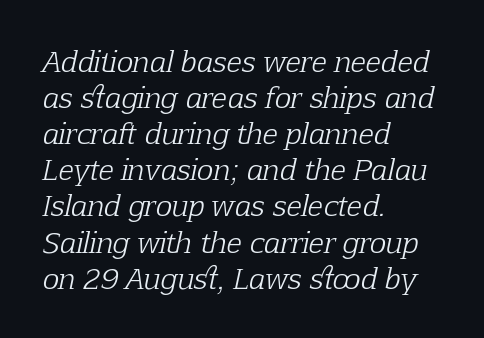
Only glyphs here, with clear space below each row. Caption: standard tracking, unaltered. Letters have the restrained weight of plain body copy at most. The letters carry serifs — small finishing strokes at the ends of their stems.
